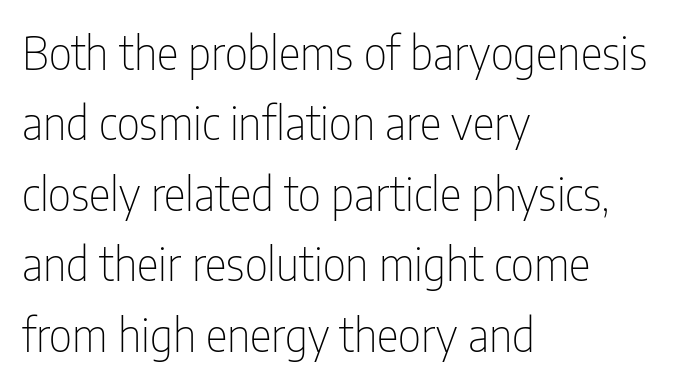
{"serif": "no", "italic": "no", "bold": "no", "weight": "thin", "width": "condensed", "stroke_contrast": "low", "x_height": "medium", "monospaced": "no", "underline": "no", "align": "left", "line_spacing": "normal", "line_spacing_ratio": 1.53, "letter_spacing": "normal", "letter_spacing_em": 0.0, "glyph_px": 46}
